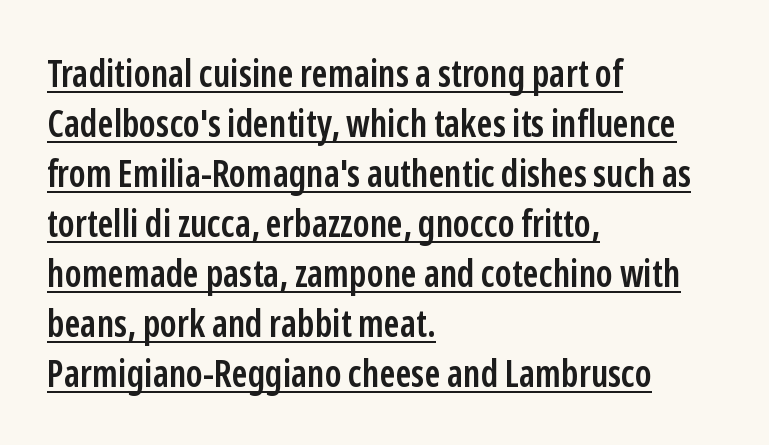
Q: Is the text bold? A: Semi-bold.
Q: Is the text italic (slanted)? A: No, it is upright.
Q: Is the typeface a serif or a sans-serif typeface? A: Sans-serif.
Q: Is the text underlined? A: Yes.
Q: How is the paragraph aligned? A: Left-aligned.
Q: Is the spacing between letters normal or unusually wide? A: Normal.
Q: Is the spacing between lines tight, normal or loose? A: Normal.
Q: Width (condensed, normal, or wide)? A: Condensed.
Q: Stroke contrast? A: Low.
Q: x-height? A: Medium.
Q: Monospaced? A: No.
